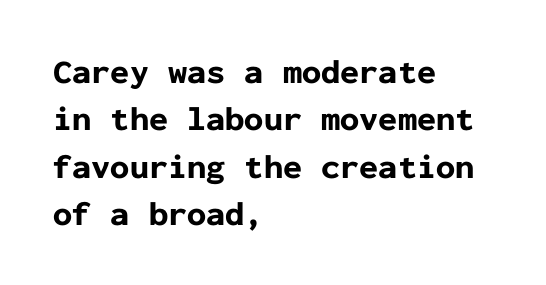
Q: Is the text bold? A: Yes.
Q: Is the text italic (slanted)? A: No, it is upright.
Q: Is the typeface a serif or a sans-serif typeface? A: Sans-serif.
Q: Is the text underlined? A: No.
Q: How is the paragraph aligned? A: Left-aligned.
Q: Is the spacing between letters normal or unusually wide? A: Normal.
Q: Is the spacing between lines tight, normal or loose? A: Normal.
Q: Width (condensed, normal, or wide)? A: Normal.
Q: Stroke contrast? A: Low.
Q: x-height? A: Medium.
Q: Monospaced? A: Yes.
